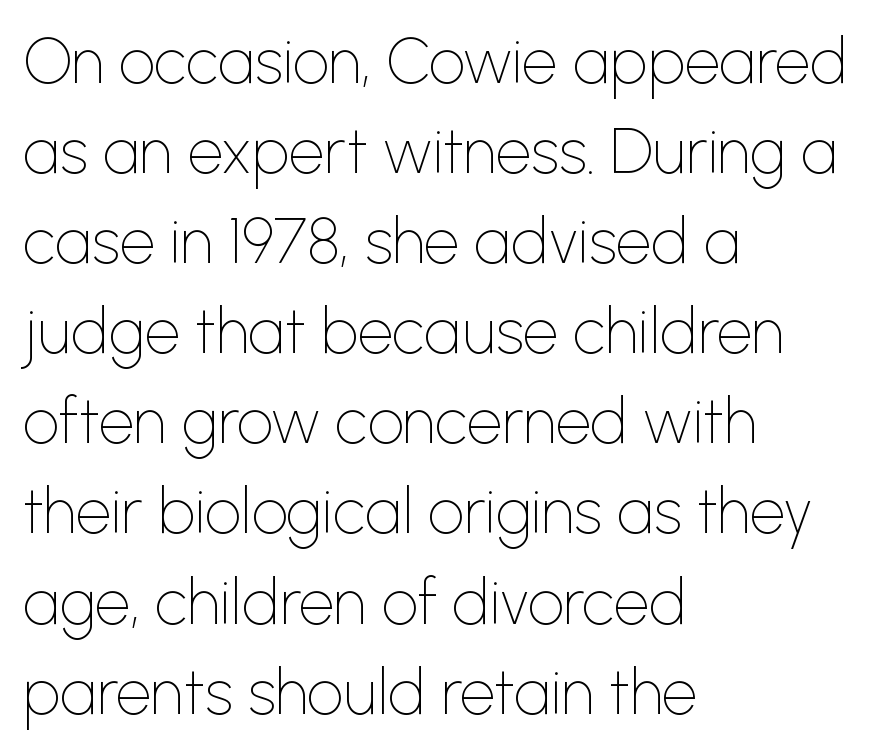
Q: Is the text bold? A: No.
Q: Is the text italic (slanted)? A: No, it is upright.
Q: Is the typeface a serif or a sans-serif typeface? A: Sans-serif.
Q: Is the text underlined? A: No.
Q: How is the paragraph aligned? A: Left-aligned.
Q: Is the spacing between letters normal or unusually wide? A: Normal.
Q: Is the spacing between lines tight, normal or loose? A: Normal.
Q: Width (condensed, normal, or wide)? A: Normal.
Q: Stroke contrast? A: Low.
Q: x-height? A: Medium.
Q: Monospaced? A: No.
